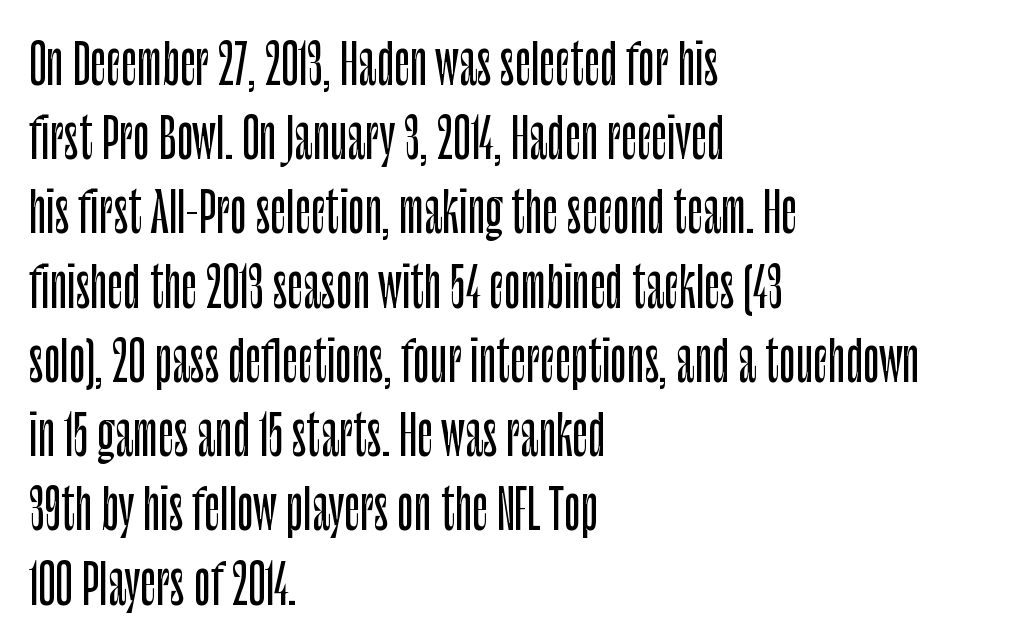
The lines sit at an ordinary, default distance from one another. These lines are rendered in a variable-pitch font. Letters rest on an invisible, unmarked baseline. This rendering leaves character spacing at its baseline value. Style check: upright. The rendering anchors every line to the left-hand side.
